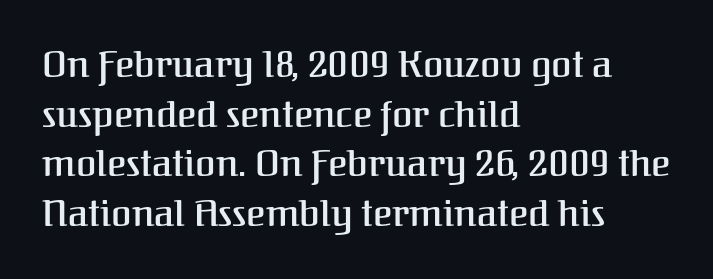
Q: Is the text italic (slanted)? A: No, it is upright.
Q: Is the typeface a serif or a sans-serif typeface? A: Serif.
Q: Is the text underlined? A: No.
Q: How is the paragraph aligned? A: Left-aligned.
Q: Is the spacing between letters normal or unusually wide? A: Normal.
Q: Is the spacing between lines tight, normal or loose? A: Normal.
Q: Width (condensed, normal, or wide)? A: Normal.
Q: Stroke contrast? A: Medium.
Q: x-height? A: Medium.
Q: Monospaced? A: No.
